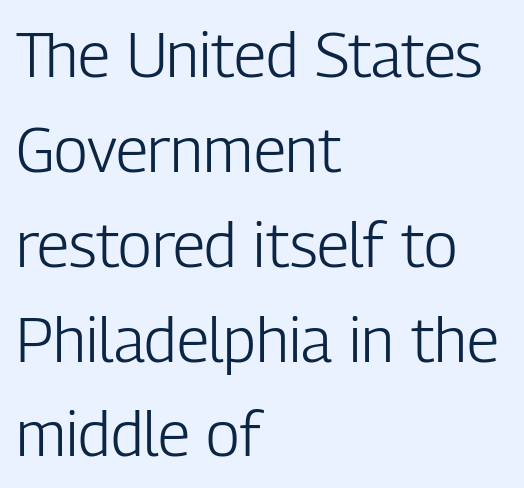
Spacing verdict: proportional, widths tailored to each character. Is the stroke heavy? The answer is a plain regular-or-lighter. This is the regular roman posture of the typeface. The horizontal fit of the characters is conventional and even. These lines are set flush left with a ragged right edge. One glance says typical: line gaps are just what's usual.
